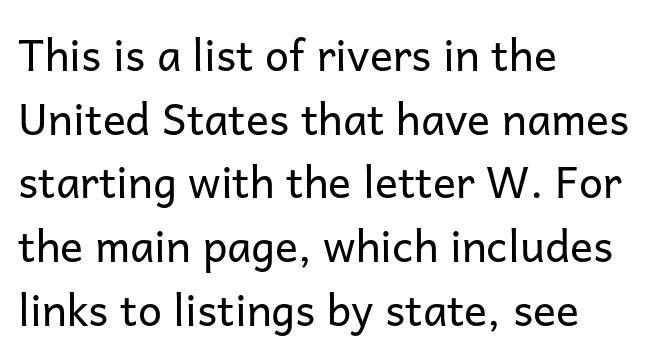
Typographically, this falls in the sans-serif category. This block has exactly the height ordinary leading produces. Posture: straight, roman, zero tilt. Visually the block forms a straight wall on the left and a jagged coastline on the right. Counters stay open thanks to moderate or lighter strokes.
